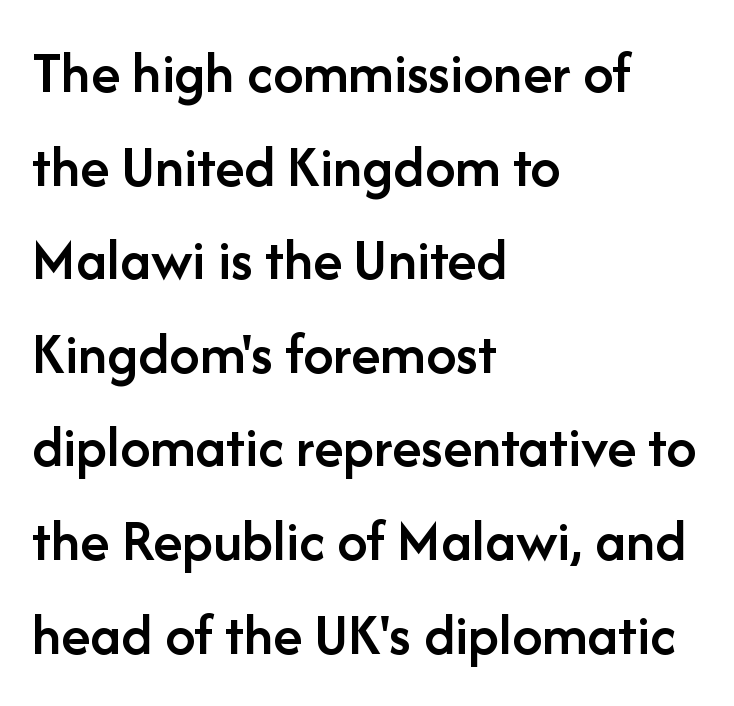
A semibold gives these letters moderate extra thickness, short of bold. Serif or sans? Sans — the stroke terminals are bare. Think of a printed novel: that variable character pitch is what you see here. The specimen reads as upright at a glance. Vertical spacing — default. Letter spacing: default.
